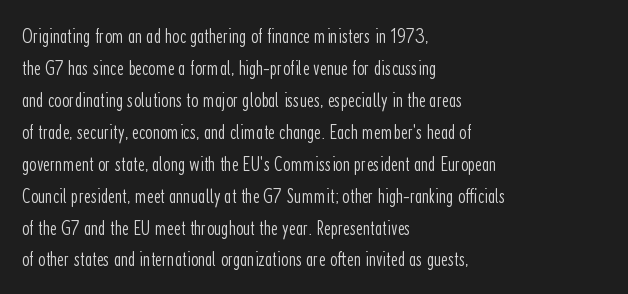
The image shows 21 px text type, upright; set left-aligned, normal line spacing (1.52x), normal letter spacing, not underlined.
